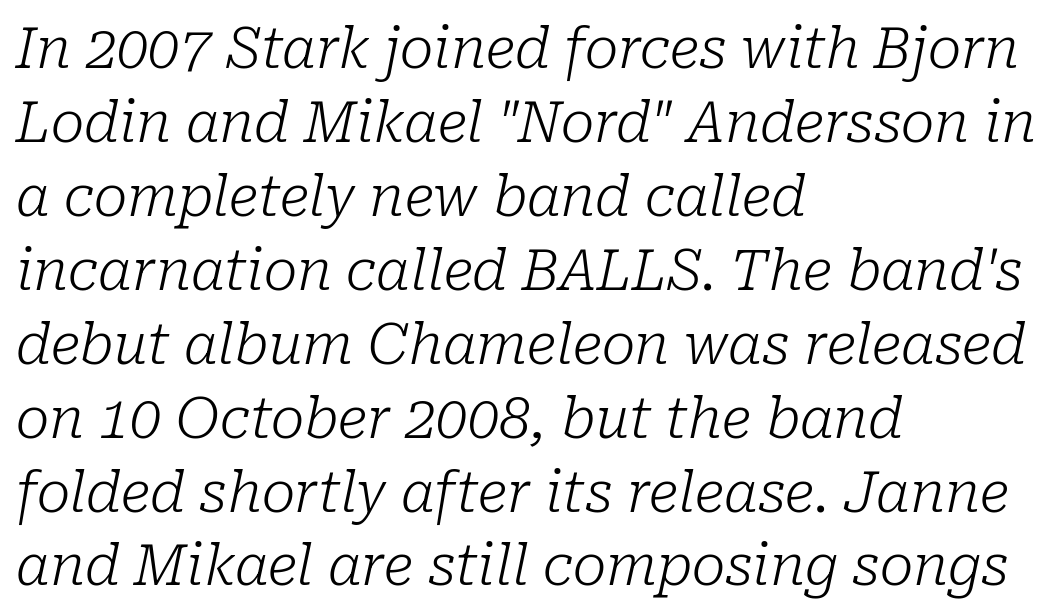
{"serif": "yes", "italic": "yes", "lean": "right", "slant_degrees": 10, "bold": "no", "weight": "light", "width": "normal", "stroke_contrast": "low", "x_height": "medium", "monospaced": "no", "underline": "no", "align": "left", "line_spacing": "normal", "line_spacing_ratio": 1.32, "letter_spacing": "normal", "letter_spacing_em": 0.0, "glyph_px": 56}
